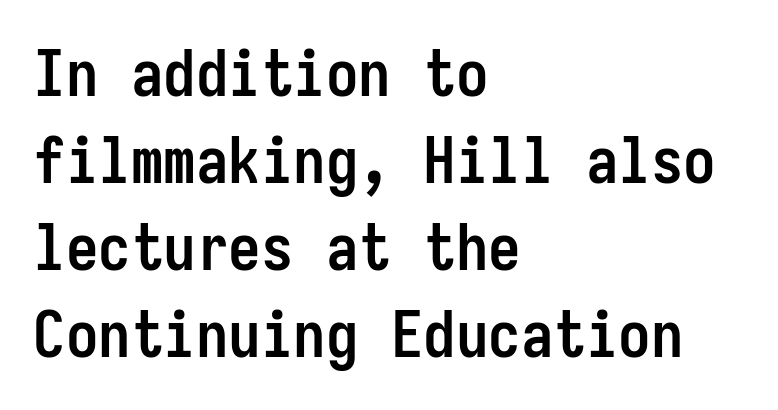
The font family rendered here belongs to the sans-serif group. Look at the tracking — it's just the regular setting, nothing added. Has an underline been added? It has not. Notice how the passage keeps a crisp vertical edge on the left only. The line-height multiplier appears to be the usual default.
